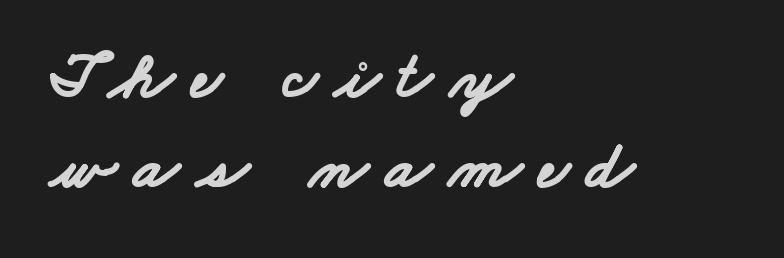
{"serif": "no", "bold": "yes", "weight": "bold", "width": "wide", "stroke_contrast": "low", "x_height": "small", "monospaced": "no", "underline": "no", "align": "left", "line_spacing": "normal", "line_spacing_ratio": 1.34, "letter_spacing": "wide", "letter_spacing_em": 0.26, "glyph_px": 67}
